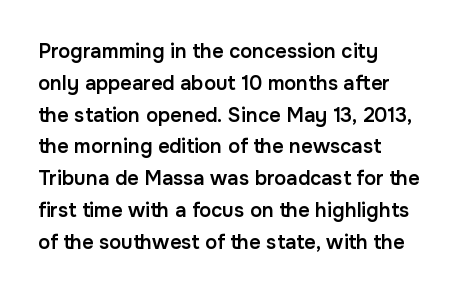
In terms of letterspacing, this is plain default setting. Words float on clear page, feet unadorned. A fair bit of extra ink — the face is semibold, not bold. One-word summary of the alignment: left. A typesetter would call this leading conventional body-copy spacing.
